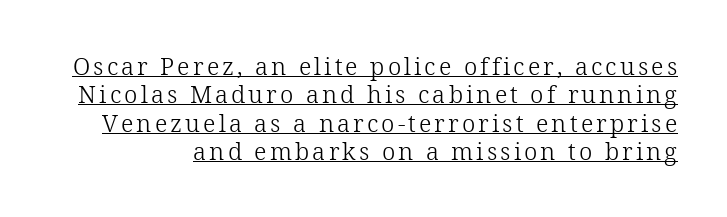
{"italic": "no", "bold": "no", "underline": "yes", "line_spacing_ratio": 1.18, "glyph_px": 24}
